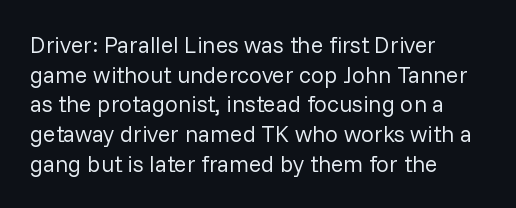
Q: Is the text bold? A: No.
Q: Is the text italic (slanted)? A: No, it is upright.
Q: Is the text underlined? A: No.
Q: How is the paragraph aligned? A: Left-aligned.
Q: Is the spacing between letters normal or unusually wide? A: Normal.
Q: Is the spacing between lines tight, normal or loose? A: Normal.
